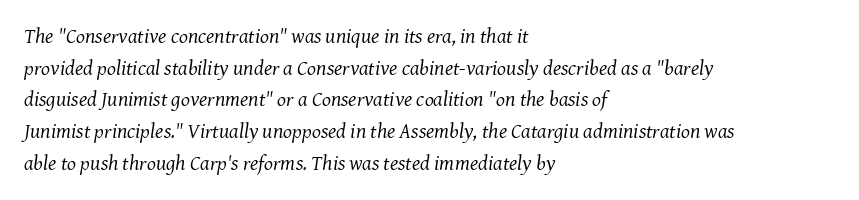
The image shows 21 px text type, italic (leaning right); set left-aligned, normal line spacing (1.51x), normal letter spacing, not underlined.
